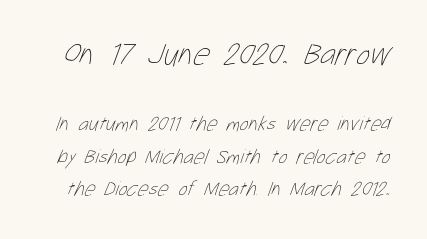
{"bold": "no", "weight": "thin", "width": "condensed", "stroke_contrast": "low", "x_height": "medium", "monospaced": "no", "underline": "no", "line_spacing": "normal", "line_spacing_ratio": 1.55, "letter_spacing": "normal", "letter_spacing_em": 0.0, "larger_block": "first", "size_ratio": 1.52, "glyph_px": 32}
